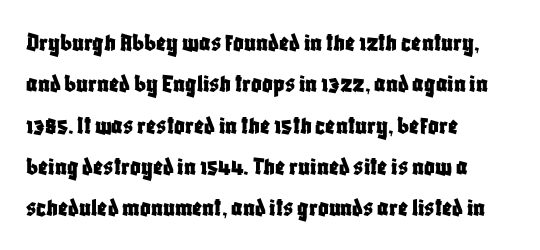
Honestly, there is no underline to notice here at all. Nothing unusual about the tracking: characters are spaced as the font intends. These lines stack with their left ends in a neat column. Posture: vertical. Normally led — the rows are evenly, conventionally spaced.
